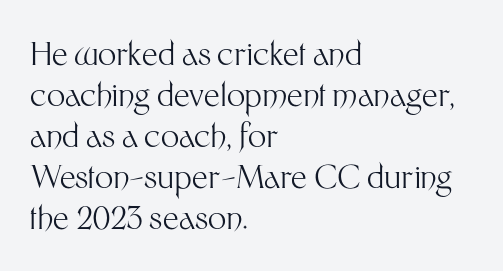
Q: Is the text bold? A: No.
Q: Is the text italic (slanted)? A: No, it is upright.
Q: Is the typeface a serif or a sans-serif typeface? A: Sans-serif.
Q: Is the text underlined? A: No.
Q: How is the paragraph aligned? A: Left-aligned.
Q: Is the spacing between letters normal or unusually wide? A: Normal.
Q: Is the spacing between lines tight, normal or loose? A: Normal.
Q: Width (condensed, normal, or wide)? A: Normal.
Q: Stroke contrast? A: Medium.
Q: x-height? A: Medium.
Q: Monospaced? A: No.
